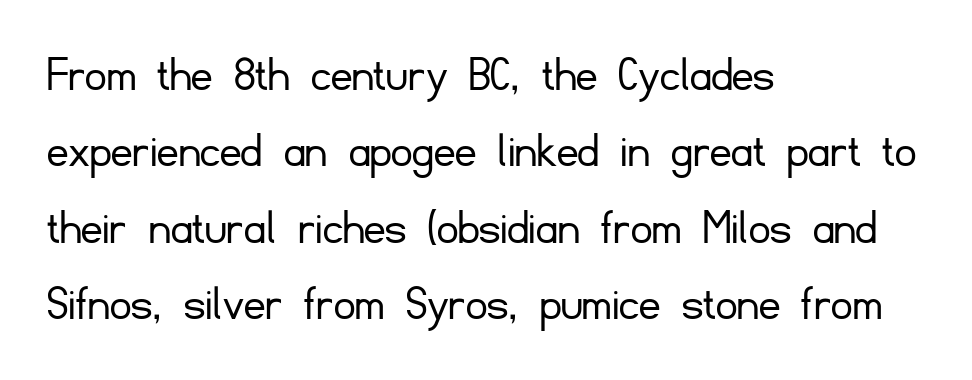
A typesetter would call this proportional, since set widths differ per character. Designer's note — italics off, roman on. Letters have the restrained weight of plain body copy at most. Descender tails drop into unmarked territory. Normally led — the rows are evenly, conventionally spaced.
